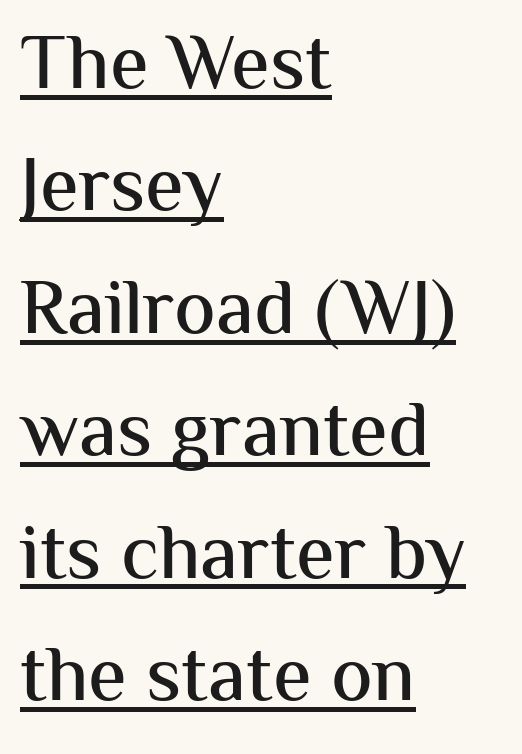
Q: Is the text italic (slanted)? A: No, it is upright.
Q: Is the typeface a serif or a sans-serif typeface? A: Sans-serif.
Q: Is the text underlined? A: Yes.
Q: How is the paragraph aligned? A: Left-aligned.
Q: Is the spacing between letters normal or unusually wide? A: Normal.
Q: Is the spacing between lines tight, normal or loose? A: Normal.
Q: Width (condensed, normal, or wide)? A: Normal.
Q: Stroke contrast? A: Medium.
Q: x-height? A: Medium.
Q: Monospaced? A: No.
